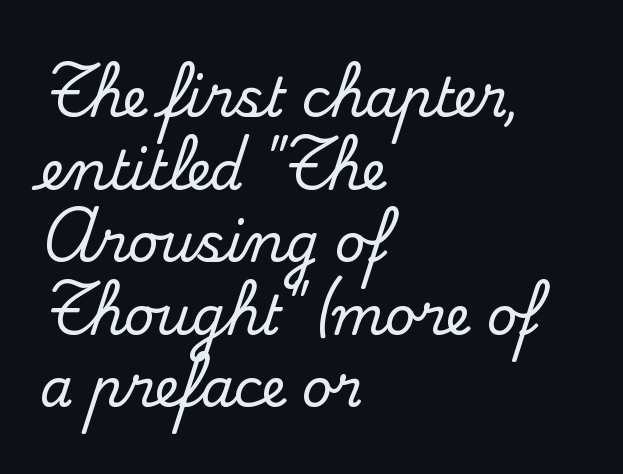
Line spacing here is normal. This sample is left-justified, so line endings fall wherever the words run out. These lines keep a tight, regular rhythm from letter to letter. The passage shown is typed in a proportional face where columns would drift.
